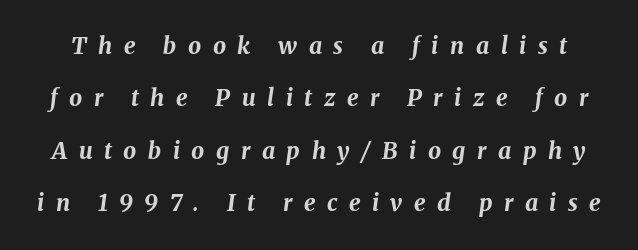
The image shows 23 px bold type, italic (leaning right); set loose line spacing (2.28x), unusually wide letter spacing (+0.5 em), not underlined.
